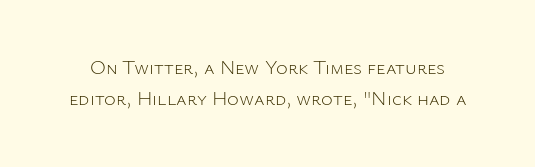
The image shows 20 px text type, upright; set normal line spacing (1.57x), normal letter spacing, not underlined.
